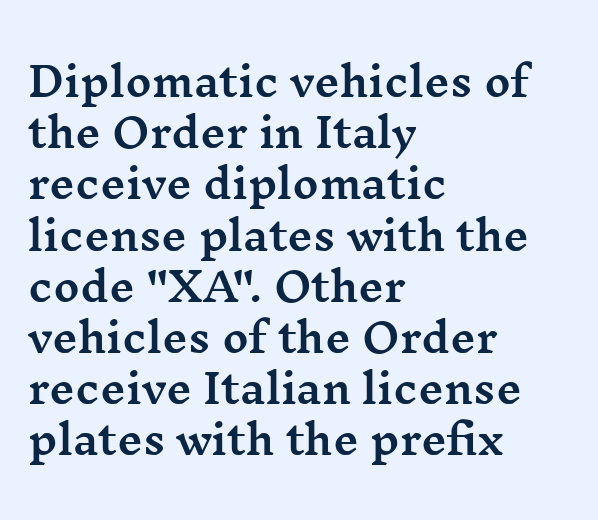
{"serif": "yes", "italic": "no", "width": "wide", "stroke_contrast": "medium", "x_height": "medium", "monospaced": "no", "underline": "no", "align": "left", "line_spacing": "normal", "line_spacing_ratio": 1.28, "letter_spacing": "normal", "letter_spacing_em": 0.0, "glyph_px": 40}
